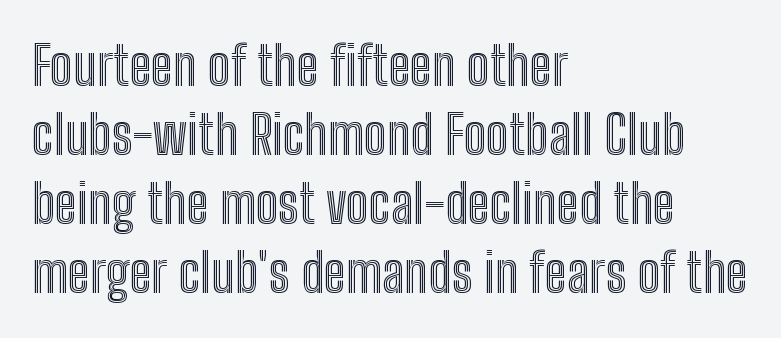
Style check: upright. Every row of glyphs begins at an identical x-position on the left. Glyph-to-glyph distance matches everyday printed text. The vertical gap from one line to the next is medium. Here the designer chose a conventional face with non-uniform glyph widths.
